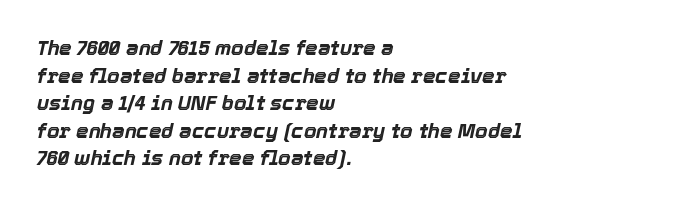
{"italic": "yes", "lean": "right", "slant_degrees": 12, "bold": "yes", "underline": "no", "align": "left", "line_spacing": "normal", "line_spacing_ratio": 1.38, "letter_spacing": "normal", "letter_spacing_em": 0.0, "glyph_px": 20}
